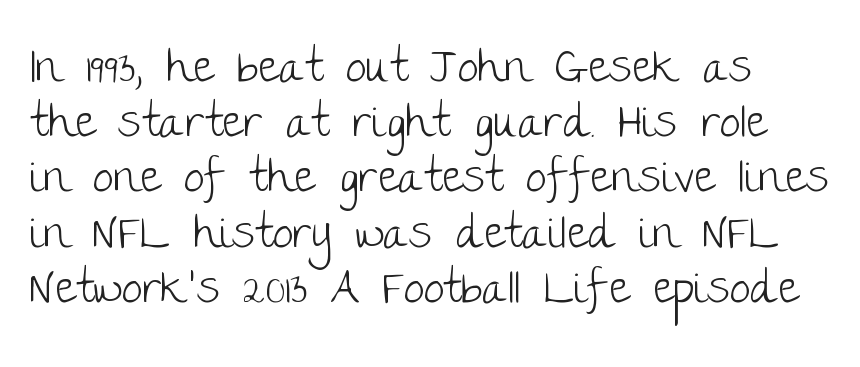
The image shows 46 px light sans-serif type, upright; set line spacing 1.2x, normal letter spacing, not underlined; low stroke contrast and a large x-height.
